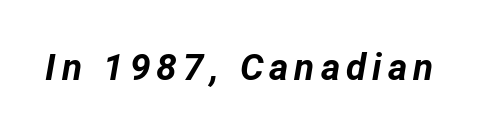
Q: Is the text bold? A: Yes.
Q: Is the text italic (slanted)? A: Yes, it leans right by about 12 degrees.
Q: Is the text underlined? A: No.
Q: Width (condensed, normal, or wide)? A: Normal.
Q: Stroke contrast? A: Low.
Q: x-height? A: Medium.
Q: Monospaced? A: No.
